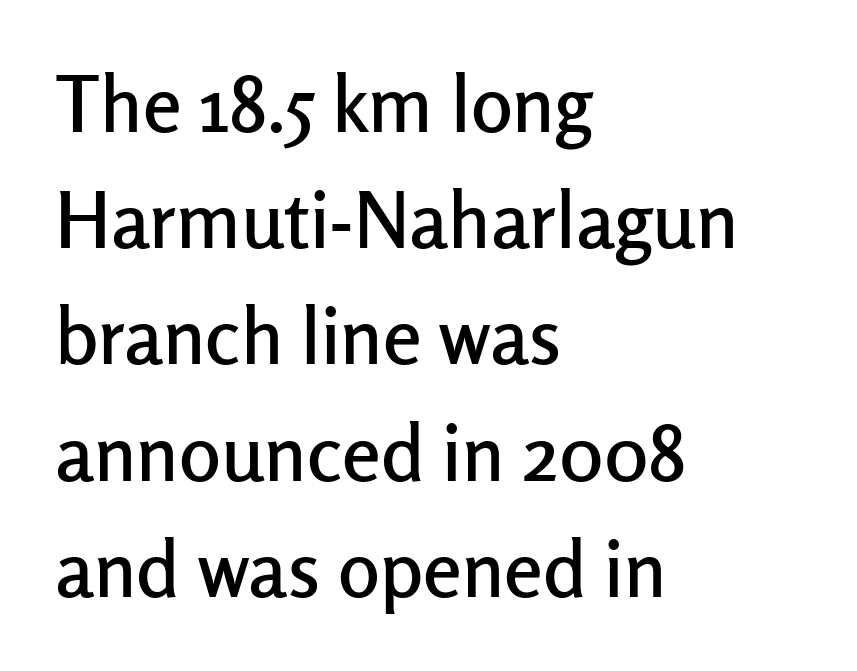
{"serif": "no", "italic": "no", "width": "normal", "stroke_contrast": "low", "x_height": "medium", "monospaced": "no", "underline": "no", "align": "left", "line_spacing": "normal", "line_spacing_ratio": 1.49, "letter_spacing": "normal", "letter_spacing_em": 0.0, "glyph_px": 78}
